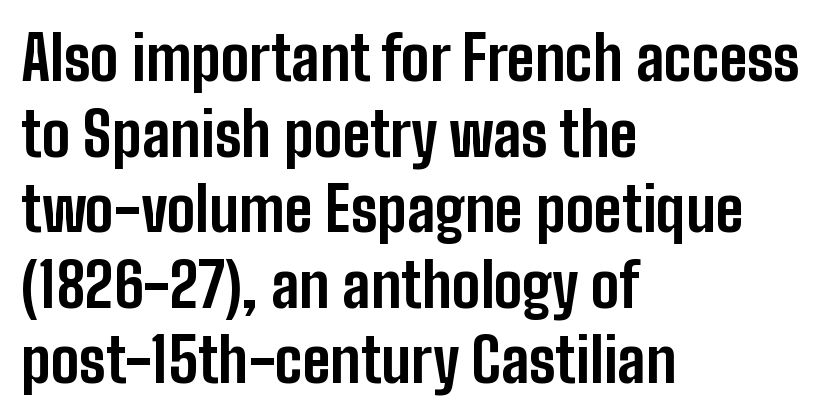
The image shows 60 px bold, condensed sans-serif type, upright; set left-aligned, normal line spacing (1.26x), normal letter spacing, not underlined; low stroke contrast and a medium x-height.
